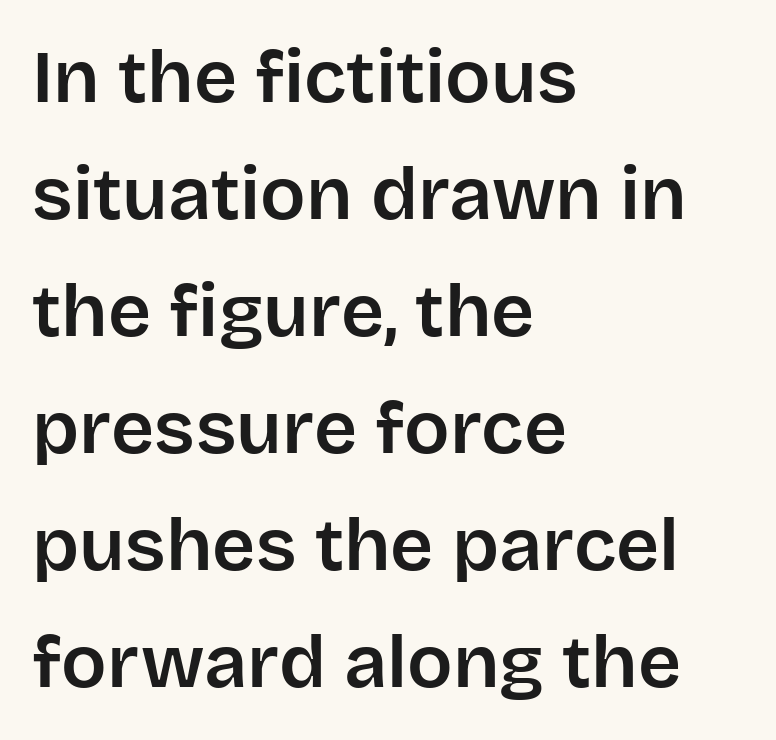
If you drew a ruler down the left edge, every line would touch it. Regular leading. There is no visible air inserted between adjacent glyphs. Note the varied advance widths — an 'i' is clearly narrower than an 'm'. Stroke terminals: plain, sans-serif.
